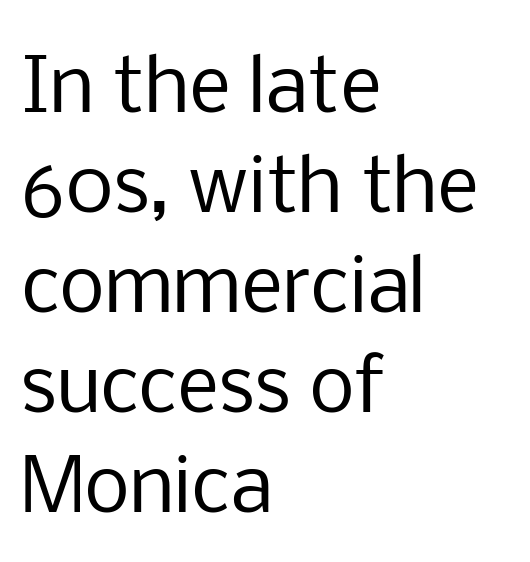
Q: Is the text bold? A: No.
Q: Is the text italic (slanted)? A: No, it is upright.
Q: Is the typeface a serif or a sans-serif typeface? A: Sans-serif.
Q: Is the text underlined? A: No.
Q: How is the paragraph aligned? A: Left-aligned.
Q: Is the spacing between letters normal or unusually wide? A: Normal.
Q: Is the spacing between lines tight, normal or loose? A: Normal.
Q: Width (condensed, normal, or wide)? A: Normal.
Q: Stroke contrast? A: Low.
Q: x-height? A: Medium.
Q: Monospaced? A: No.
